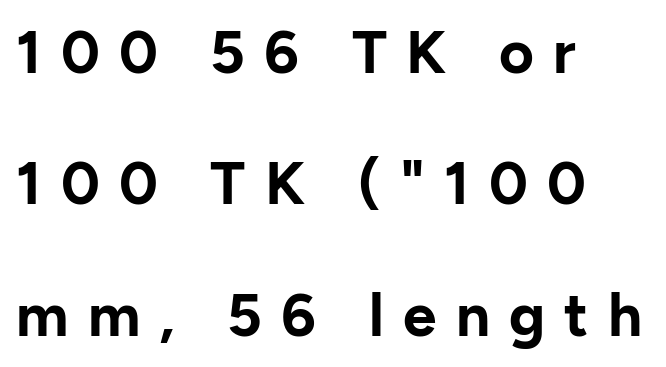
I'd call this a sans setting — the letters go barefoot. The specimen reads as upright at a glance. The leading is generous, giving the passage an open texture. Set as a true bold cut, around the 700 mark.
